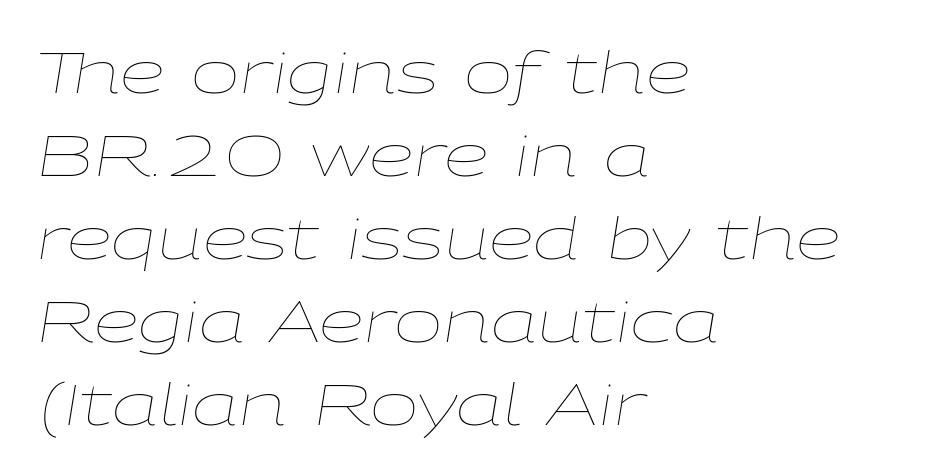
How are the letters spaced? Ordinarily, with no added tracking. Bare-footed words on every line. The leading is moderate, giving the passage an even texture. No heavy texture on the line: the type isn't bold. Each line starts at the same left margin while the right side varies.
